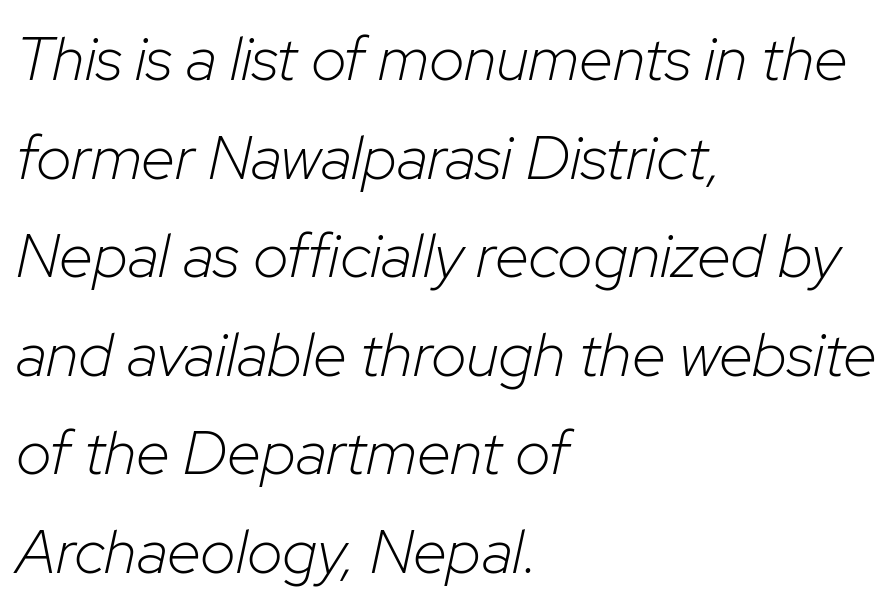
The image shows 62 px light type, italic (leaning right); set left-aligned, normal line spacing (1.59x), normal letter spacing, not underlined; low stroke contrast and a medium x-height.
